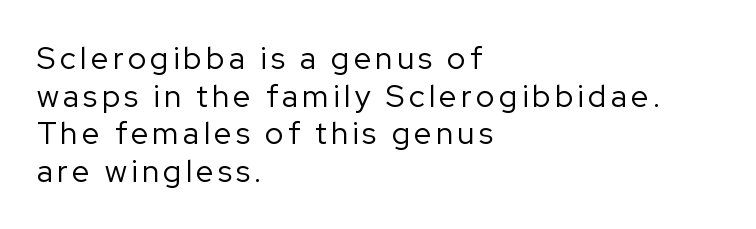
{"serif": "no", "italic": "no", "bold": "no", "weight": "regular", "width": "normal", "stroke_contrast": "low", "x_height": "medium", "monospaced": "no", "underline": "no", "align": "left", "line_spacing_ratio": 1.21, "glyph_px": 31}
